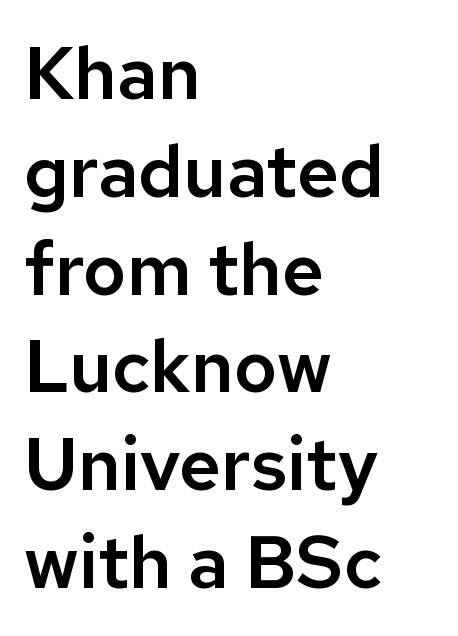
The image shows 73 px sans-serif type, upright; set left-aligned, normal line spacing (1.34x), normal letter spacing, not underlined; low stroke contrast and a medium x-height.
